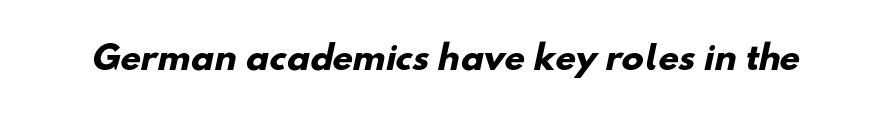
Q: Is the text bold? A: Yes.
Q: Is the typeface a serif or a sans-serif typeface? A: Sans-serif.
Q: Is the text underlined? A: No.
Q: Is the spacing between letters normal or unusually wide? A: Normal.
Q: Width (condensed, normal, or wide)? A: Normal.
Q: Stroke contrast? A: Low.
Q: x-height? A: Small.
Q: Monospaced? A: No.
